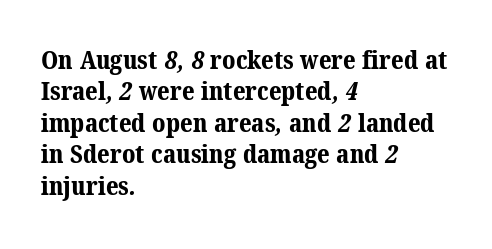
The glyphs are unaccompanied by any horizontal stroke below them. Weight check: bold — yes, fully. Glyph-to-glyph distance matches everyday printed text. Teacher's note: observe the even left margin — that is flush-left alignment.
